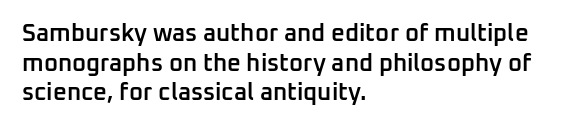
{"italic": "no", "bold": "semi", "underline": "no", "align": "left", "line_spacing_ratio": 1.23, "letter_spacing": "normal", "letter_spacing_em": 0.0, "glyph_px": 24}
